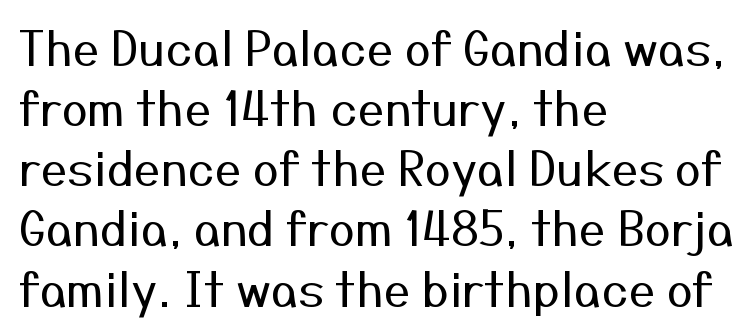
The passage is arranged the way most books set body copy — flush left. One glance says typical: line gaps are just what's usual. Character widths vary here, with narrow letters taking less room than wide ones. No extra ink here — the face is not bold. Regarding serifs, this sample does without them.
